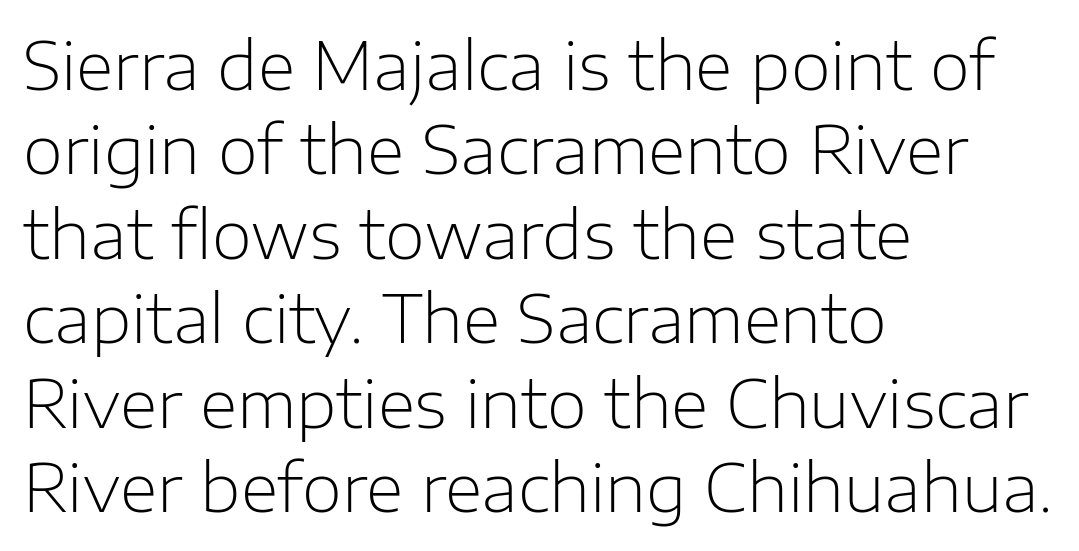
Q: Is the text bold? A: No.
Q: Is the text italic (slanted)? A: No, it is upright.
Q: Is the typeface a serif or a sans-serif typeface? A: Sans-serif.
Q: Is the text underlined? A: No.
Q: How is the paragraph aligned? A: Left-aligned.
Q: Is the spacing between letters normal or unusually wide? A: Normal.
Q: Is the spacing between lines tight, normal or loose? A: Normal.
Q: Width (condensed, normal, or wide)? A: Normal.
Q: Stroke contrast? A: Low.
Q: x-height? A: Medium.
Q: Monospaced? A: No.
